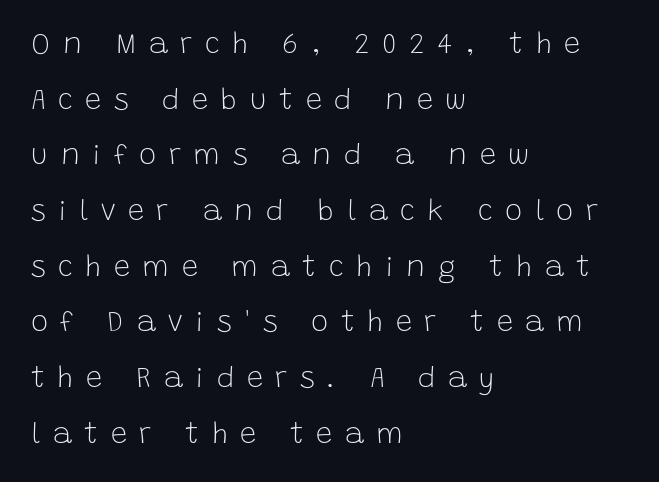
{"serif": "no", "italic": "no", "bold": "no", "weight": "light", "width": "normal", "stroke_contrast": "low", "x_height": "large", "monospaced": "no", "underline": "no", "align": "left", "line_spacing": "loose", "line_spacing_ratio": 1.92, "letter_spacing": "wide", "letter_spacing_em": 0.43, "glyph_px": 29}
